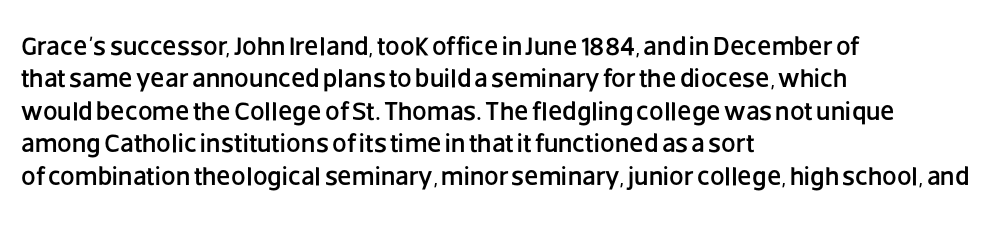
The image shows 26 px text type, upright; set left-aligned, normal line spacing (1.25x), normal letter spacing, not underlined.
